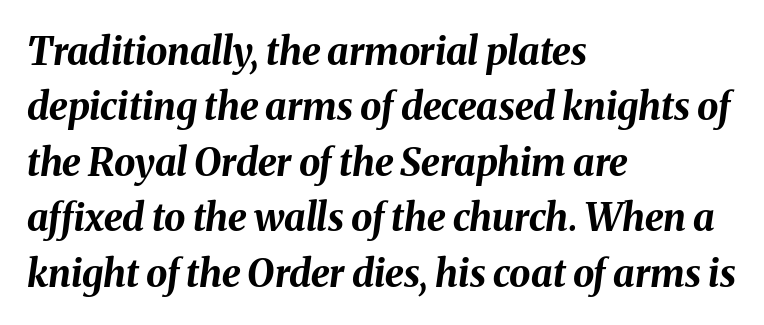
The image shows 38 px bold type, italic (leaning right); set left-aligned, normal line spacing (1.46x), normal letter spacing, not underlined; medium stroke contrast and a medium x-height.
